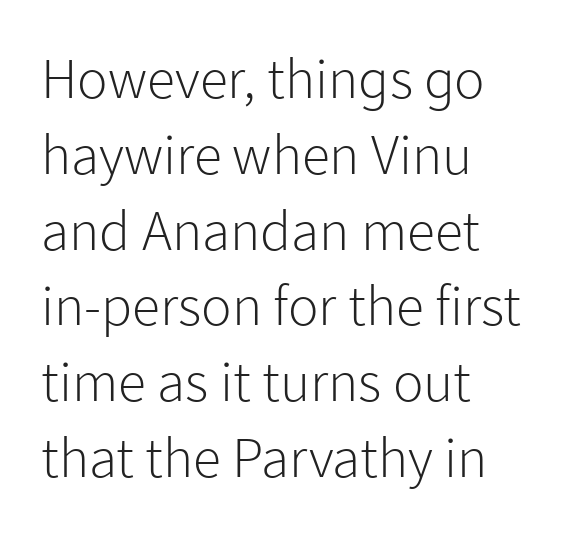
The image shows 57 px light sans-serif type, upright; set left-aligned, normal line spacing (1.33x), normal letter spacing, not underlined; low stroke contrast and a medium x-height.
